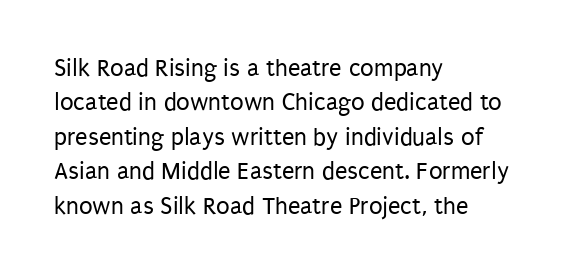
Q: Is the text bold? A: No.
Q: Is the text italic (slanted)? A: No, it is upright.
Q: Is the text underlined? A: No.
Q: How is the paragraph aligned? A: Left-aligned.
Q: Is the spacing between letters normal or unusually wide? A: Normal.
Q: Is the spacing between lines tight, normal or loose? A: Normal.
